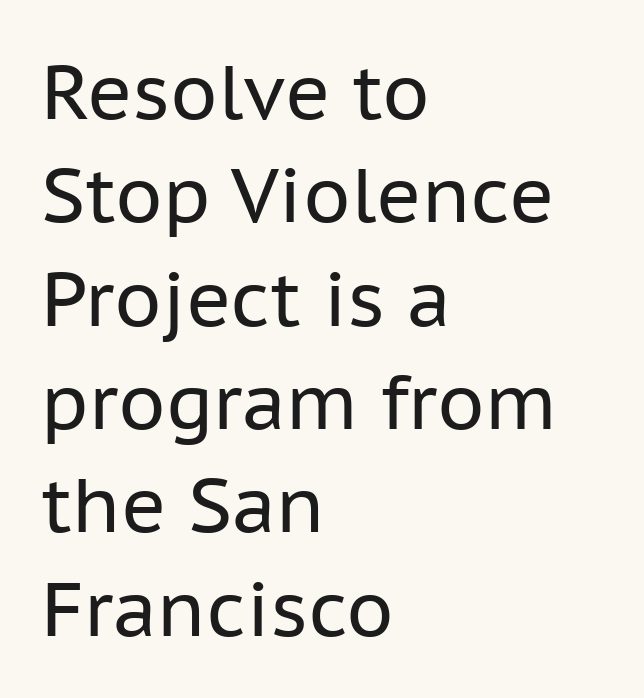
Q: Is the text bold? A: No.
Q: Is the text italic (slanted)? A: No, it is upright.
Q: Is the typeface a serif or a sans-serif typeface? A: Sans-serif.
Q: Is the text underlined? A: No.
Q: How is the paragraph aligned? A: Left-aligned.
Q: Is the spacing between letters normal or unusually wide? A: Normal.
Q: Is the spacing between lines tight, normal or loose? A: Normal.
Q: Width (condensed, normal, or wide)? A: Normal.
Q: Stroke contrast? A: Low.
Q: x-height? A: Medium.
Q: Monospaced? A: No.
